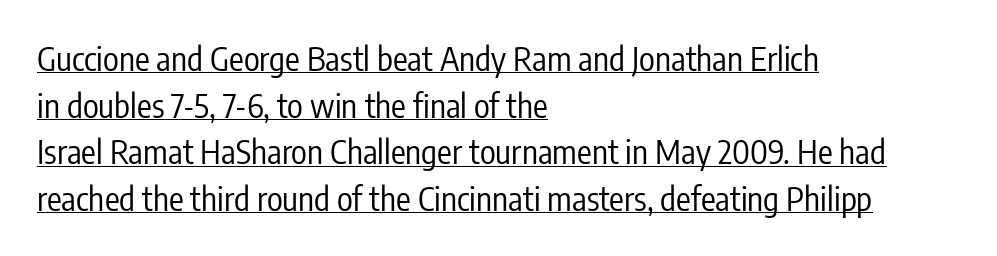
Baseline-to-baseline distance is the conventional proportion of letter height. Layout note: lines flush left. Characters follow at the spacing the type designer built in. Serif or sans? Sans — the stroke terminals are bare.
